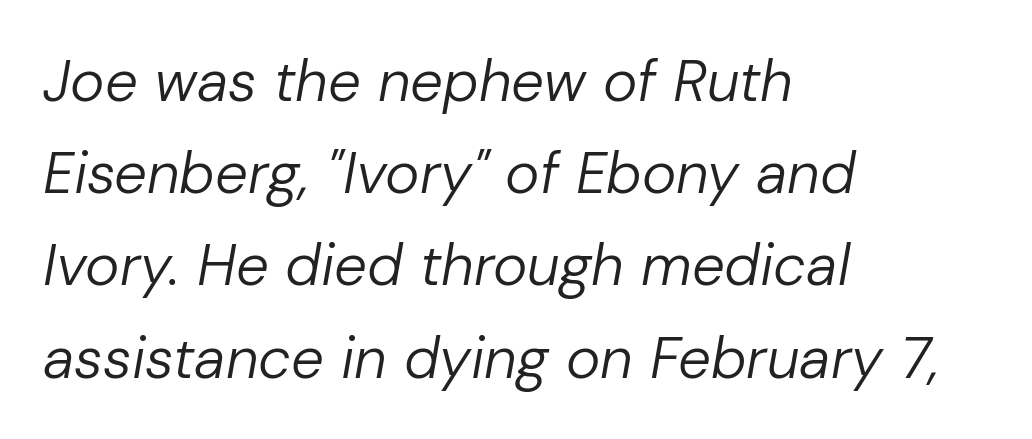
The image shows 58 px regular-weight type, italic (leaning right); set left-aligned, normal line spacing (1.59x), normal letter spacing, not underlined; low stroke contrast and a medium x-height.
